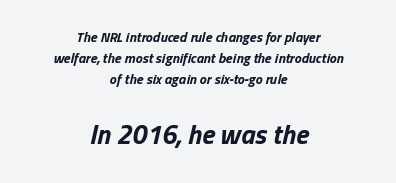
Look at the stroke-to-counter ratio: heavy, a bold. Typeset on center — no edge is straight. Which chunk is bigger? The second one — the bottom block dwarfs the top. The rendering applies a slant to the glyphs.
